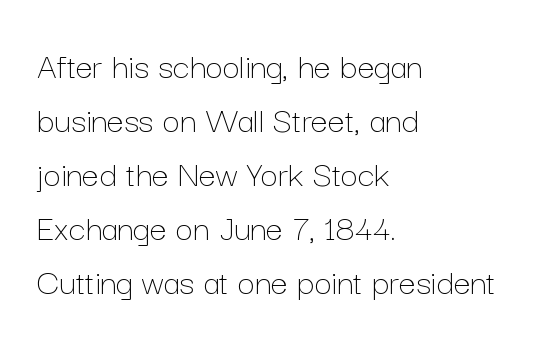
Q: Is the text bold? A: No.
Q: Is the text italic (slanted)? A: No, it is upright.
Q: Is the text underlined? A: No.
Q: How is the paragraph aligned? A: Left-aligned.
Q: Is the spacing between letters normal or unusually wide? A: Normal.
Q: Is the spacing between lines tight, normal or loose? A: Normal.
Q: Width (condensed, normal, or wide)? A: Normal.
Q: Stroke contrast? A: Low.
Q: x-height? A: Medium.
Q: Monospaced? A: No.
